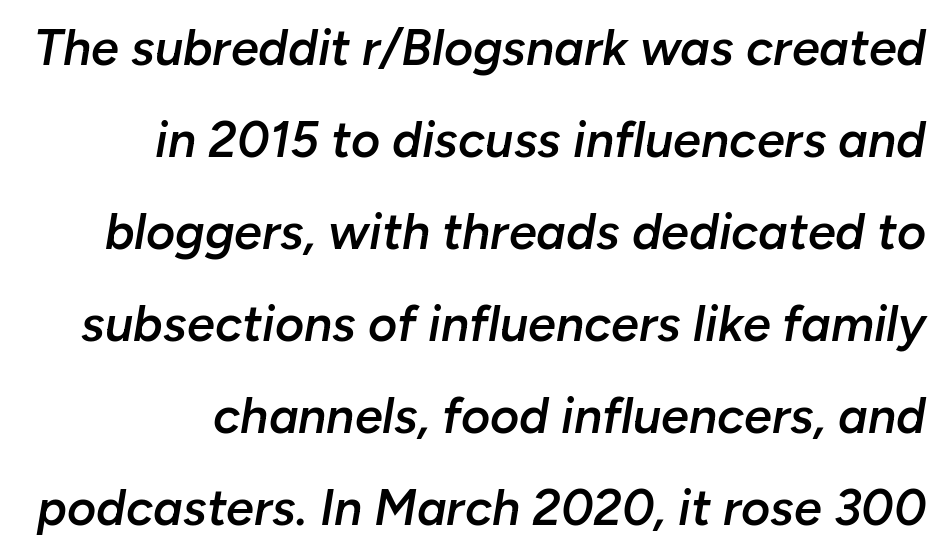
Q: Is the text bold? A: Semi-bold.
Q: Is the text italic (slanted)? A: Yes, it leans right by about 10 degrees.
Q: Is the text underlined? A: No.
Q: How is the paragraph aligned? A: Right-aligned.
Q: Is the spacing between letters normal or unusually wide? A: Normal.
Q: Width (condensed, normal, or wide)? A: Normal.
Q: Stroke contrast? A: Low.
Q: x-height? A: Medium.
Q: Monospaced? A: No.
